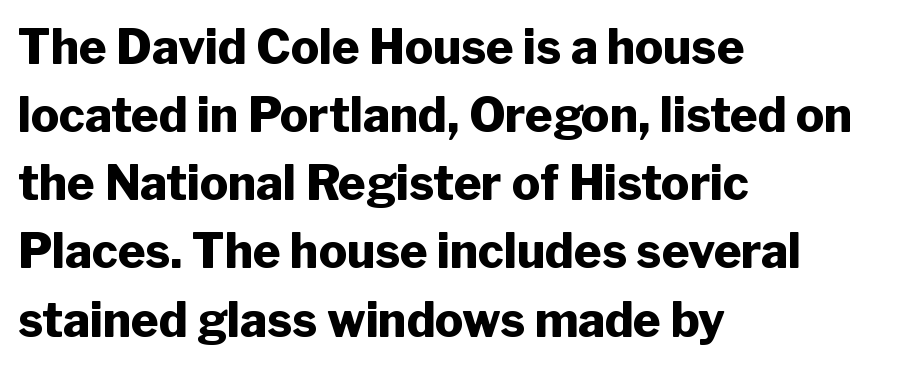
The image shows 47 px heavy sans-serif type, upright; set left-aligned, normal line spacing (1.45x), normal letter spacing, not underlined; low stroke contrast and a medium x-height.
